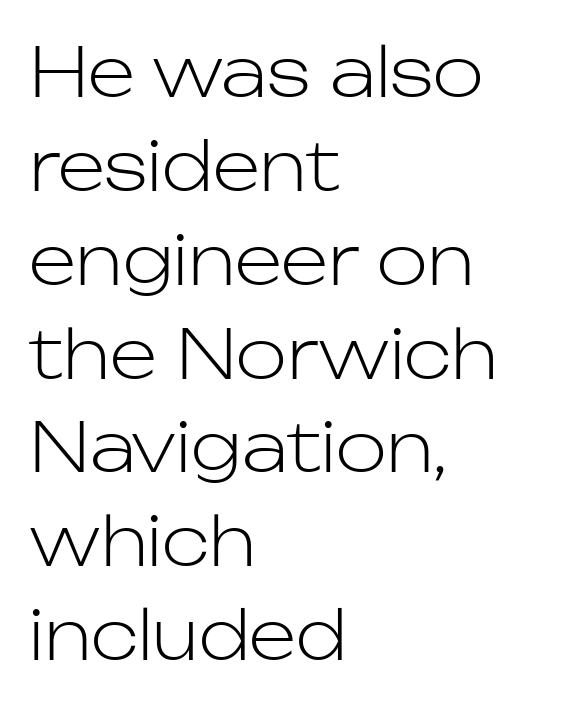
{"serif": "no", "italic": "no", "bold": "no", "weight": "light", "width": "normal", "stroke_contrast": "low", "x_height": "medium", "monospaced": "no", "underline": "no", "align": "left", "line_spacing": "normal", "line_spacing_ratio": 1.38, "letter_spacing": "normal", "letter_spacing_em": 0.0, "glyph_px": 68}
